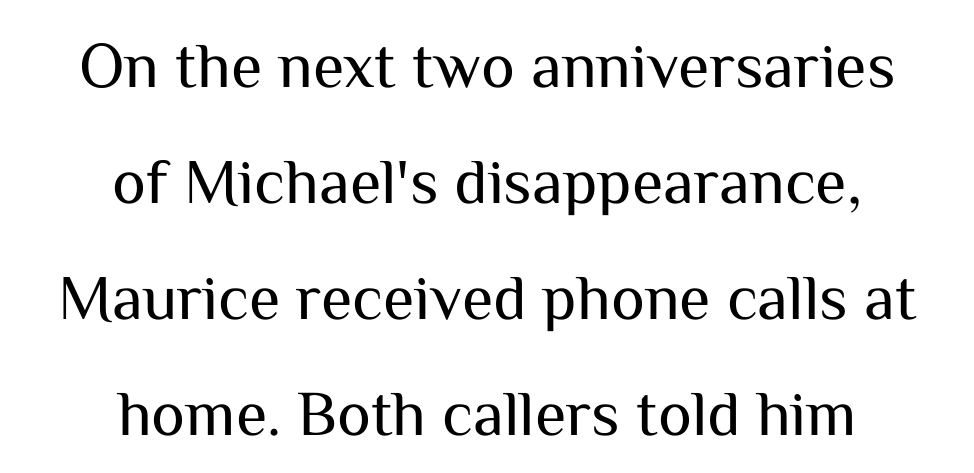
Line starts and ends both wander, symmetrically. Typographically, this falls in the sans-serif category. A typesetter would call this zero additional tracking. The area under the type is left untouched. Compared with a typical body face, this is equally light or lighter still. When letters stand straight like this, we call the style roman or upright.
